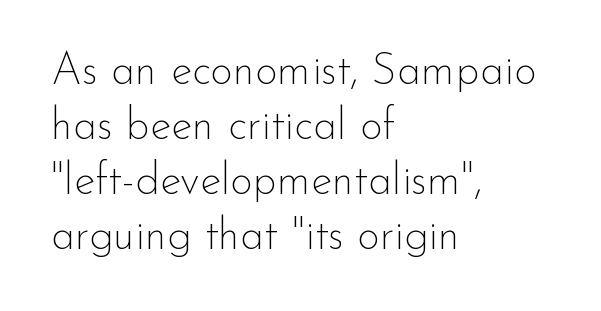
Q: Is the text bold? A: No.
Q: Is the text italic (slanted)? A: No, it is upright.
Q: Is the typeface a serif or a sans-serif typeface? A: Sans-serif.
Q: Is the text underlined? A: No.
Q: How is the paragraph aligned? A: Left-aligned.
Q: Is the spacing between letters normal or unusually wide? A: Normal.
Q: Is the spacing between lines tight, normal or loose? A: Normal.
Q: Width (condensed, normal, or wide)? A: Normal.
Q: Stroke contrast? A: Low.
Q: x-height? A: Small.
Q: Monospaced? A: No.
